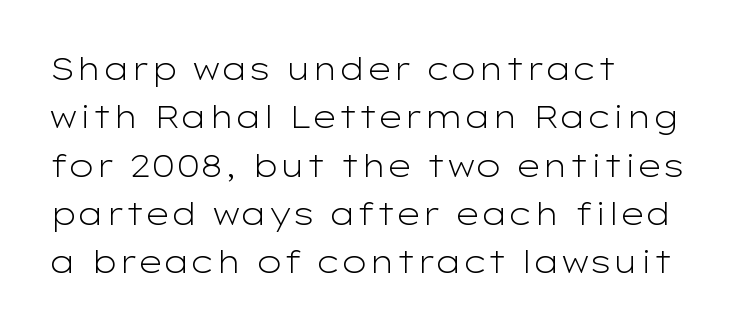
The area under the type is left untouched. Designer's note — italics off, roman on. Each letter keeps its own natural width here, so spacing adapts to shape. The lines are quadded left. Each word holds together tightly as a unit, with standard inter-letter gaps. The typesetting does not lean heavy: it is not bold.
